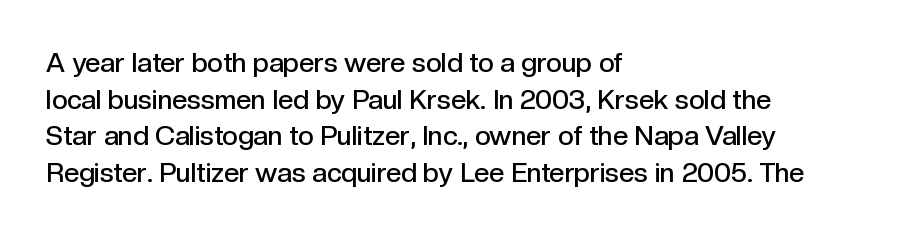
Q: Is the text bold? A: Semi-bold.
Q: Is the text italic (slanted)? A: No, it is upright.
Q: Is the text underlined? A: No.
Q: How is the paragraph aligned? A: Left-aligned.
Q: Is the spacing between letters normal or unusually wide? A: Normal.
Q: Is the spacing between lines tight, normal or loose? A: Normal.
